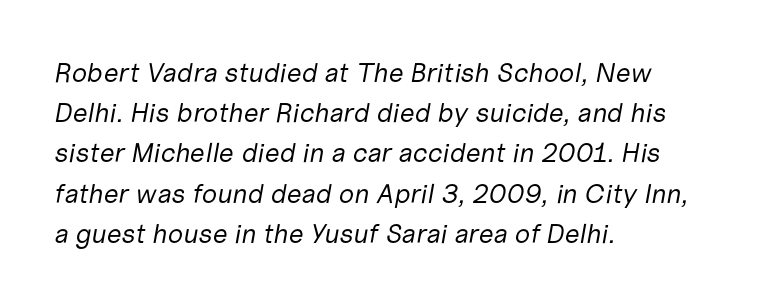
{"italic": "yes", "lean": "right", "slant_degrees": 10, "bold": "no", "underline": "no", "align": "left", "line_spacing": "normal", "line_spacing_ratio": 1.49, "letter_spacing": "normal", "letter_spacing_em": 0.0, "glyph_px": 27}
